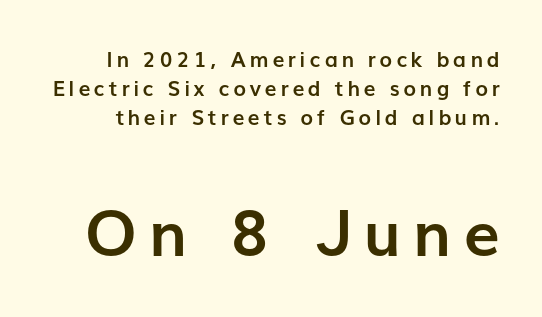
{"serif": "no", "italic": "no", "bold": "yes", "weight": "semibold", "width": "normal", "stroke_contrast": "low", "x_height": "medium", "monospaced": "no", "underline": "no", "line_spacing": "normal", "line_spacing_ratio": 1.37, "larger_block": "second", "size_ratio": 3.05, "glyph_px": 64}
